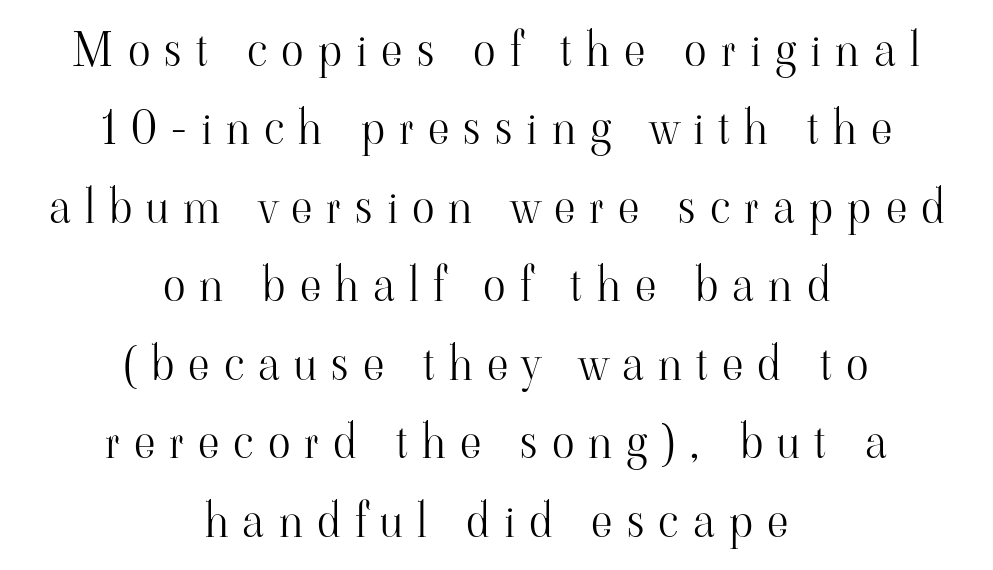
The image shows 47 px light serif type, upright; set centered, normal line spacing (1.67x), unusually wide letter spacing (+0.3 em), not underlined; high stroke contrast and a small x-height.
